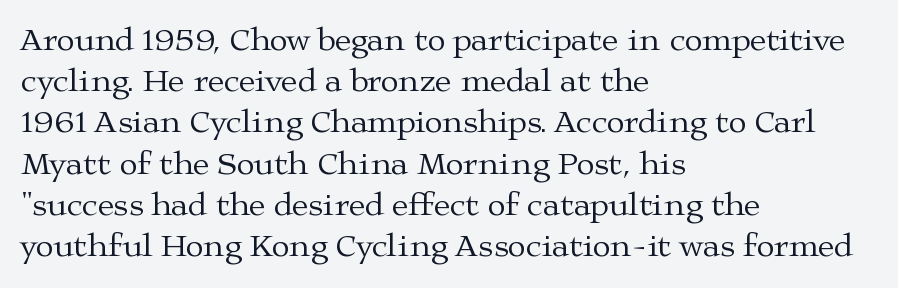
The letters stand straight up with perfectly vertical stems. The passage shown is not bold in any degree. The lines are quadded left. Here the glyphs are tracked normally, forming tight word shapes. A typesetter would call this proportional, since set widths differ per character. A bare baseline throughout the passage.
